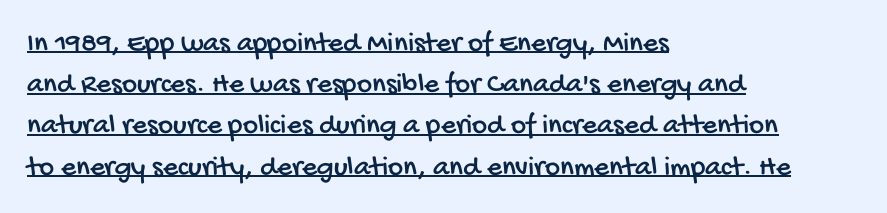
The image shows 29 px condensed sans-serif type; set left-aligned, normal line spacing (1.42x), normal letter spacing, underlined; low stroke contrast and a large x-height.
